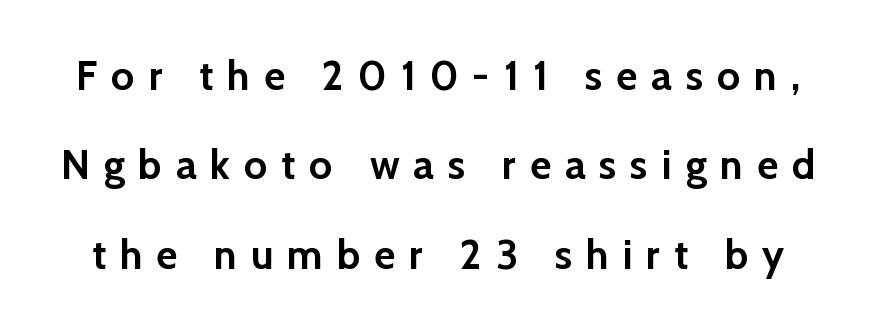
Q: Is the text bold? A: Yes.
Q: Is the text italic (slanted)? A: No, it is upright.
Q: Is the typeface a serif or a sans-serif typeface? A: Sans-serif.
Q: Is the text underlined? A: No.
Q: Is the spacing between letters normal or unusually wide? A: Unusually wide.
Q: Is the spacing between lines tight, normal or loose? A: Loose.
Q: Width (condensed, normal, or wide)? A: Normal.
Q: Stroke contrast? A: Low.
Q: x-height? A: Medium.
Q: Monospaced? A: No.
